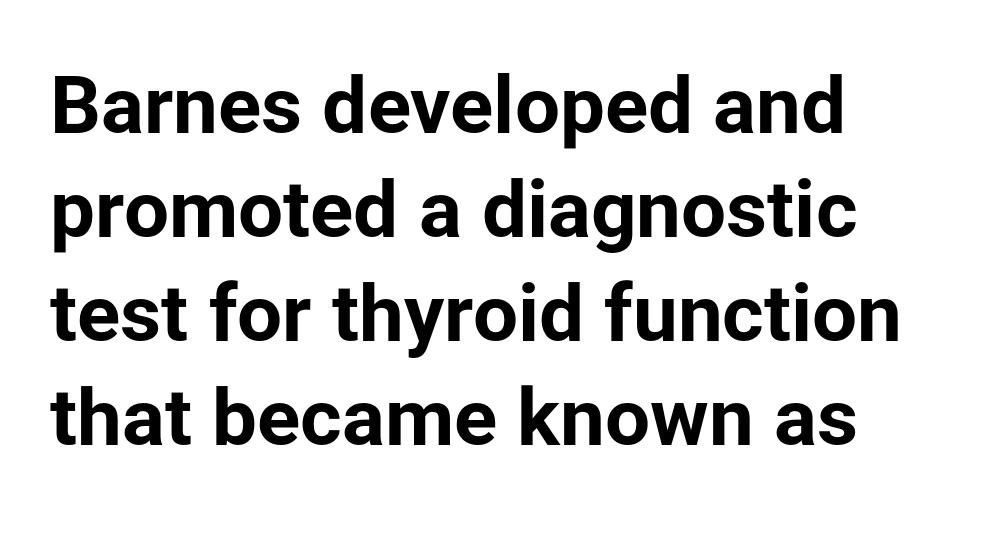
Is there much room between lines? A standard amount, neither cramped nor airy. Each line starts at the same left margin while the right side varies. In terms of weight, the rendering is a true, heavy bold. Anything drawn beneath the words? Only blank space. Tracking value appears to be zero — textbook default spacing.
